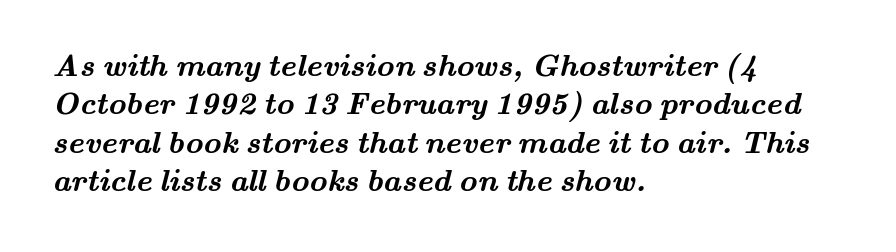
The image shows 31 px semibold, wide serif type; set left-aligned, line spacing 1.24x, normal letter spacing, not underlined; medium stroke contrast and a small x-height.
